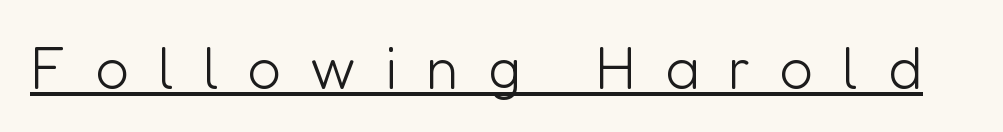
{"serif": "no", "italic": "no", "bold": "no", "weight": "light", "width": "normal", "stroke_contrast": "low", "x_height": "medium", "monospaced": "no", "underline": "yes", "letter_spacing": "wide", "letter_spacing_em": 0.49, "glyph_px": 59}
